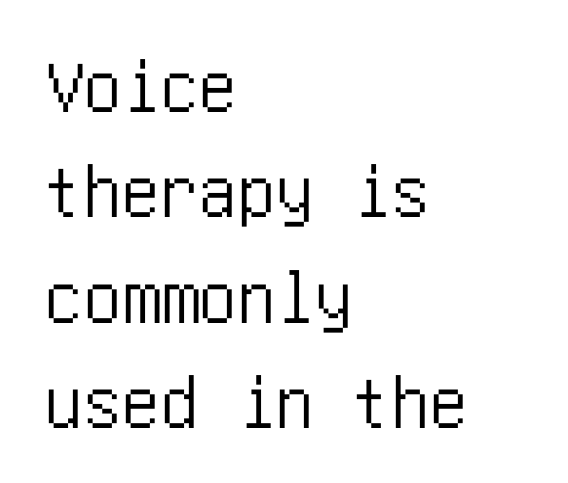
Q: Is the text italic (slanted)? A: No, it is upright.
Q: Is the typeface a serif or a sans-serif typeface? A: Sans-serif.
Q: Is the text underlined? A: No.
Q: How is the paragraph aligned? A: Left-aligned.
Q: Is the spacing between letters normal or unusually wide? A: Normal.
Q: Is the spacing between lines tight, normal or loose? A: Normal.
Q: Width (condensed, normal, or wide)? A: Condensed.
Q: Stroke contrast? A: Low.
Q: x-height? A: Large.
